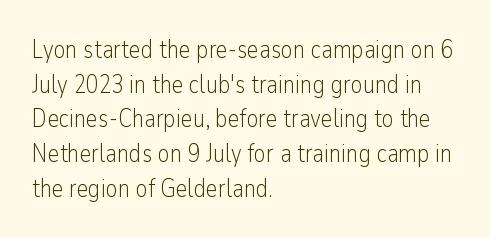
The image shows 25 px text type, upright; set left-aligned, normal line spacing (1.39x), normal letter spacing, not underlined.
